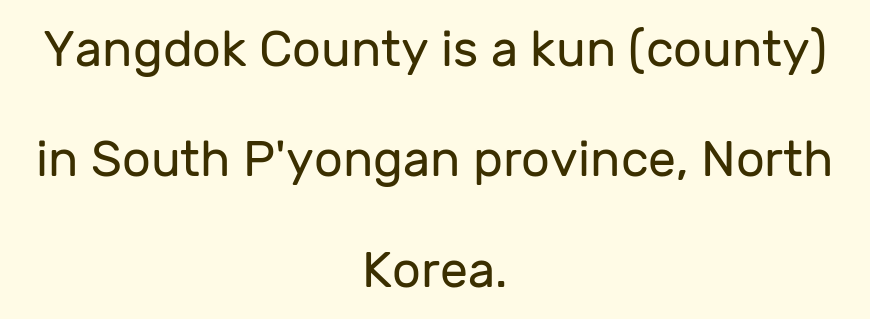
Q: Is the text bold? A: No.
Q: Is the text italic (slanted)? A: No, it is upright.
Q: Is the typeface a serif or a sans-serif typeface? A: Sans-serif.
Q: Is the text underlined? A: No.
Q: How is the paragraph aligned? A: Centered.
Q: Is the spacing between letters normal or unusually wide? A: Normal.
Q: Is the spacing between lines tight, normal or loose? A: Loose.
Q: Width (condensed, normal, or wide)? A: Normal.
Q: Stroke contrast? A: Low.
Q: x-height? A: Medium.
Q: Monospaced? A: No.
